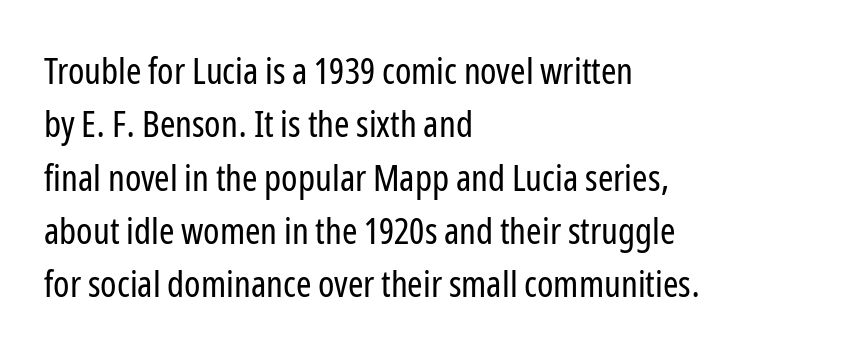
In terms of leading, this rendering sits right in the middle. No extra ink here — the face is not bold. Glance below the letters and you will spot only blank space. The line texture is even and compact thanks to regular tracking. These lines are set flush left with a ragged right edge.
